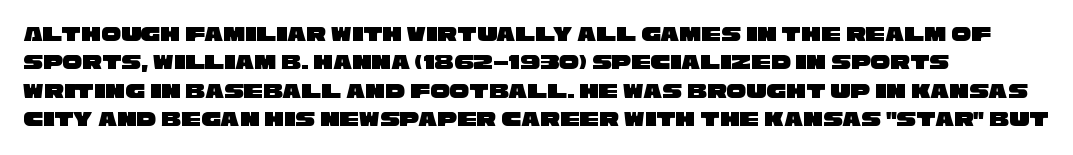
{"underline": "no", "line_spacing": "normal", "line_spacing_ratio": 1.29, "letter_spacing": "normal", "letter_spacing_em": 0.0, "glyph_px": 22}
